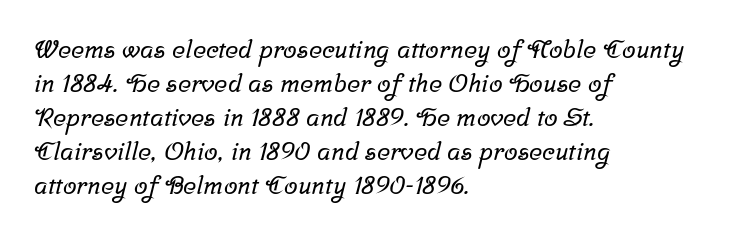
{"underline": "no", "align": "left", "line_spacing": "normal", "line_spacing_ratio": 1.36, "letter_spacing": "normal", "letter_spacing_em": 0.0, "glyph_px": 25}
